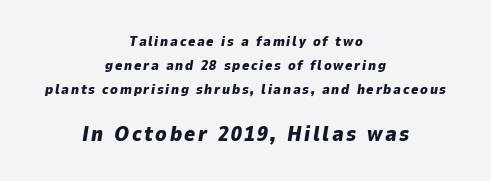
{"italic": "yes", "lean": "right", "slant_degrees": 9, "bold": "yes", "underline": "no", "align": "center", "line_spacing": "normal", "line_spacing_ratio": 1.7, "larger_block": "second", "size_ratio": 1.5, "glyph_px": 21}
